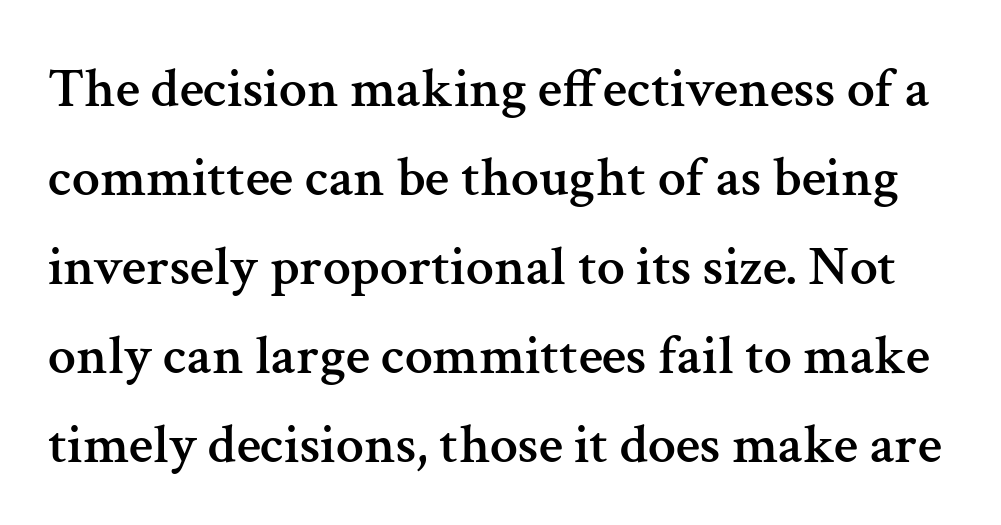
{"serif": "yes", "italic": "no", "width": "normal", "stroke_contrast": "medium", "x_height": "medium", "monospaced": "no", "underline": "no", "line_spacing": "normal", "line_spacing_ratio": 1.59, "letter_spacing": "normal", "letter_spacing_em": 0.0, "glyph_px": 56}
